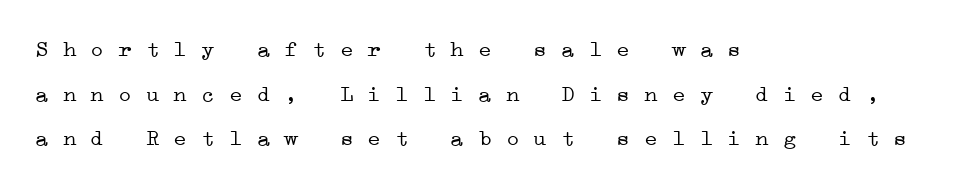
The zone under the glyphs is completely vacant. The rag falls on the right side of this text block. This is not heavy type; no bold has been used. Horizontal bands of white between lines are thick stripes. The gaps between neighbouring characters are ordinary and unremarkable.
